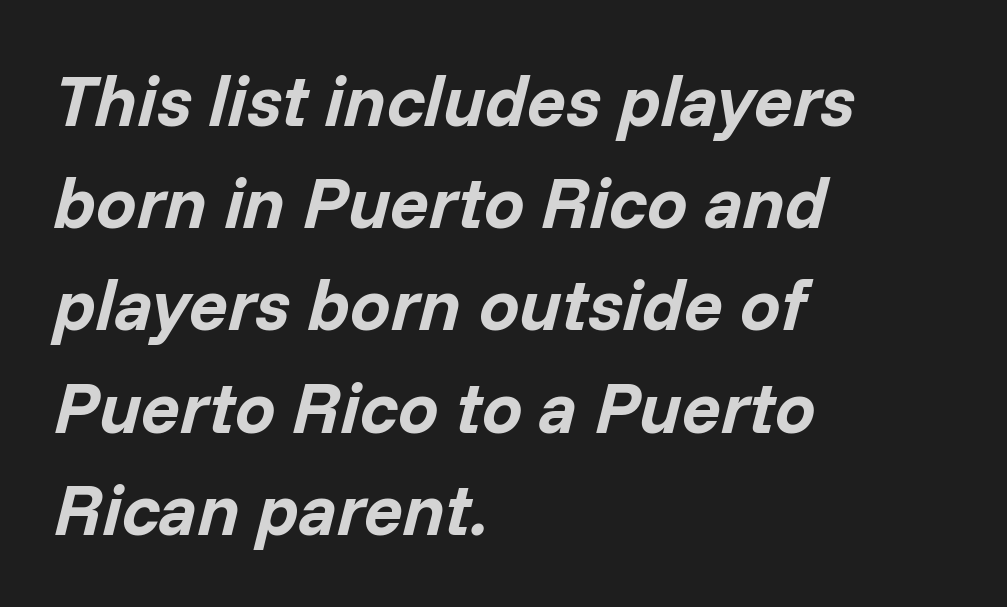
Leading matches the norm, producing a regular column. Each letter keeps its own natural width here, so spacing adapts to shape. Heavy, bold letterforms. The font's italic variant was chosen for this text. Glyph-to-glyph distance matches everyday printed text. A classic flush-left, rag-right setting is used for this passage.
